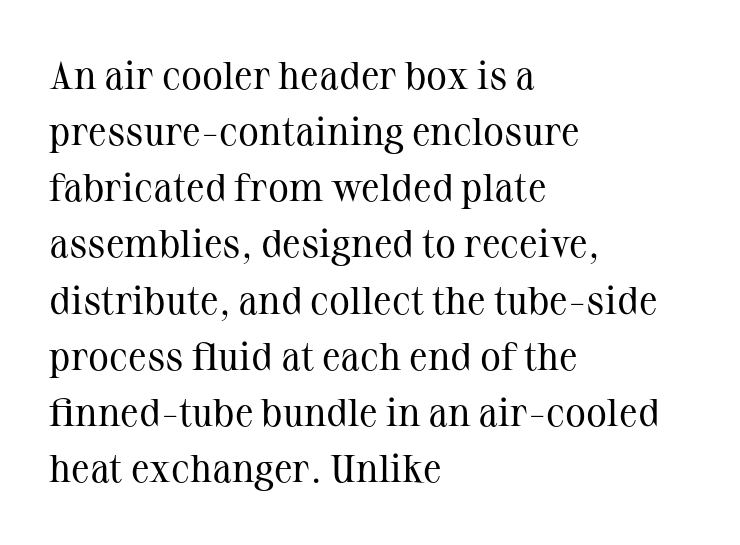
The image shows 39 px regular-weight serif type, upright; set left-aligned, normal line spacing (1.44x), normal letter spacing, not underlined; medium stroke contrast and a medium x-height.
